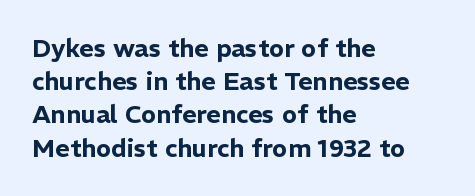
Q: Is the text italic (slanted)? A: No, it is upright.
Q: Is the text underlined? A: No.
Q: How is the paragraph aligned? A: Left-aligned.
Q: Is the spacing between letters normal or unusually wide? A: Normal.
Q: Is the spacing between lines tight, normal or loose? A: Normal.
